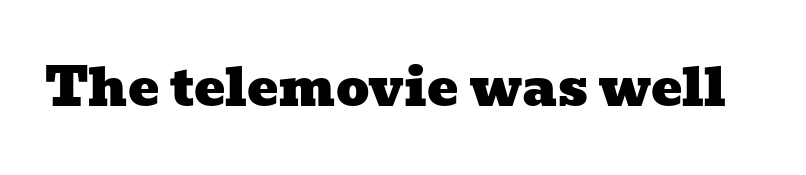
Q: Is the typeface a serif or a sans-serif typeface? A: Serif.
Q: Is the text underlined? A: No.
Q: Is the spacing between letters normal or unusually wide? A: Normal.
Q: Width (condensed, normal, or wide)? A: Wide.
Q: Stroke contrast? A: Low.
Q: x-height? A: Medium.
Q: Monospaced? A: No.
